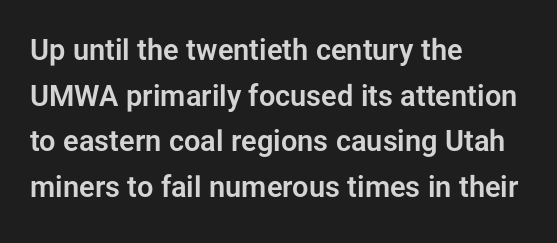
The image shows 29 px sans-serif type, upright; set left-aligned, normal line spacing (1.57x), normal letter spacing, not underlined; low stroke contrast and a medium x-height.
